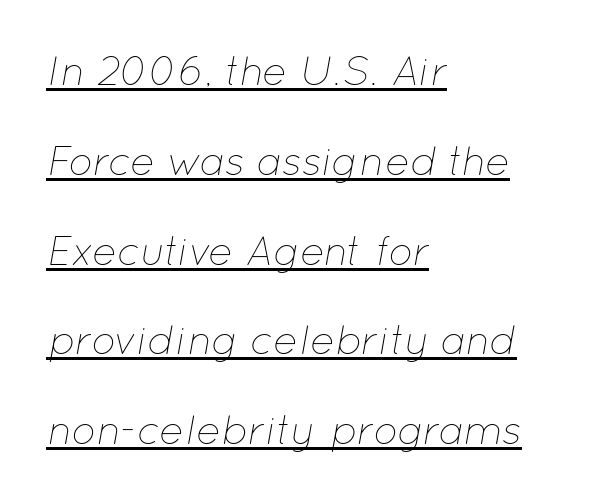
Line starts are locked; line ends wander. Regarding leading, the lines here are spaced well apart. Weight: in the light-to-regular range. Each word holds together tightly as a unit, with standard inter-letter gaps. Is this a fixed-width face? No — the glyphs have proportional, varying widths. This is underlined copy, the kind a proofreader might mark for attention.
